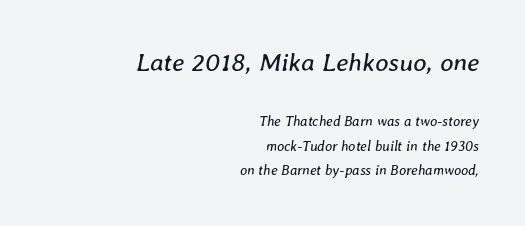
The image shows 26 px text type, italic (leaning right); set right-aligned, line spacing 1.75x, normal letter spacing, not underlined; the first (top) block is 1.86x larger.
